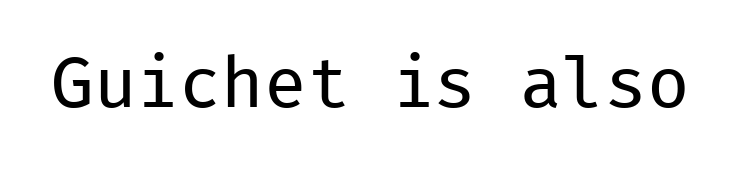
The image shows 71 px regular-weight sans-serif type, upright, monospaced; set normal letter spacing, not underlined; low stroke contrast and a medium x-height.
